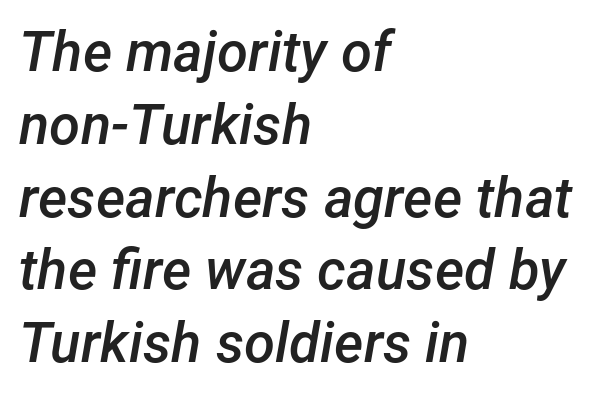
The image shows 56 px semibold type, italic (leaning right); set left-aligned, normal line spacing (1.3x), normal letter spacing, not underlined; low stroke contrast and a medium x-height.
